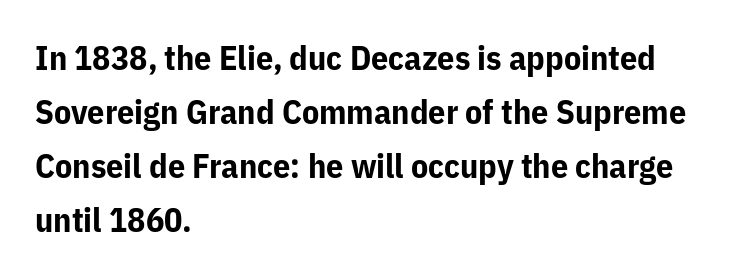
{"serif": "no", "italic": "no", "bold": "yes", "weight": "bold", "width": "normal", "stroke_contrast": "low", "x_height": "medium", "monospaced": "no", "underline": "no", "align": "left", "line_spacing": "normal", "line_spacing_ratio": 1.59, "letter_spacing": "normal", "letter_spacing_em": 0.0, "glyph_px": 34}
